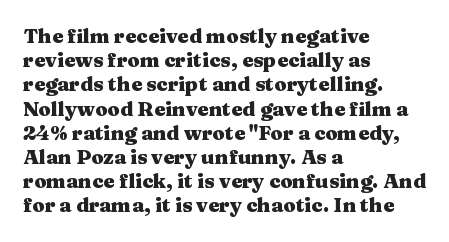
The image shows 20 px bold type, upright; set left-aligned, line spacing 1.21x, normal letter spacing, not underlined.
